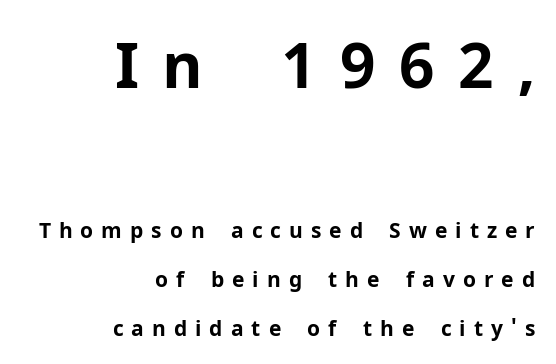
Q: Is the text bold? A: Yes.
Q: Is the text italic (slanted)? A: No, it is upright.
Q: Is the typeface a serif or a sans-serif typeface? A: Sans-serif.
Q: Is the text underlined? A: No.
Q: How is the paragraph aligned? A: Right-aligned.
Q: Is the spacing between letters normal or unusually wide? A: Unusually wide.
Q: Is the spacing between lines tight, normal or loose? A: Loose.
Q: Which block of text is set in a larger size, the first (top) or the second (bottom)? A: The first (top) one.
Q: Width (condensed, normal, or wide)? A: Normal.
Q: Stroke contrast? A: Low.
Q: x-height? A: Medium.
Q: Monospaced? A: No.
